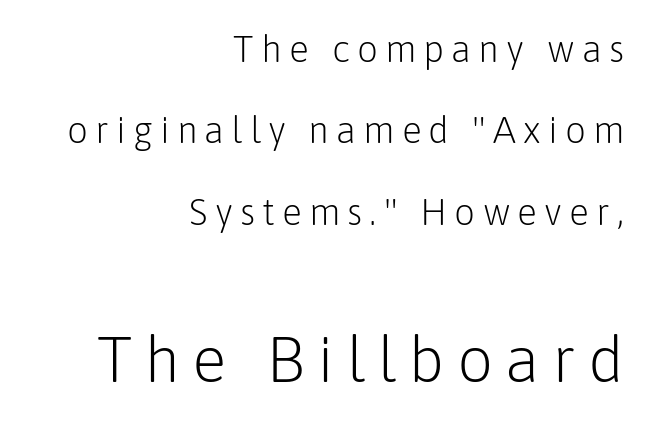
Q: Is the text bold? A: No.
Q: Is the text italic (slanted)? A: No, it is upright.
Q: Is the typeface a serif or a sans-serif typeface? A: Sans-serif.
Q: Is the text underlined? A: No.
Q: How is the paragraph aligned? A: Right-aligned.
Q: Is the spacing between lines tight, normal or loose? A: Loose.
Q: Which block of text is set in a larger size, the first (top) or the second (bottom)? A: The second (bottom) one.
Q: Width (condensed, normal, or wide)? A: Normal.
Q: Stroke contrast? A: Low.
Q: x-height? A: Medium.
Q: Monospaced? A: No.
